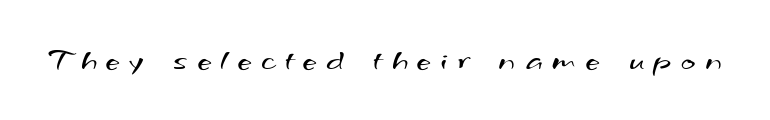
The image shows 31 px regular-weight, wide sans-serif type; set unusually wide letter spacing (+0.32 em), not underlined; medium stroke contrast and a small x-height.
